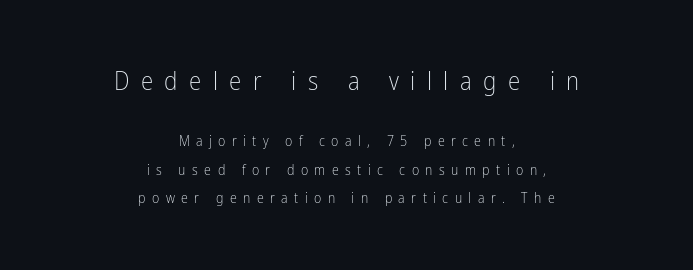
The image shows 25 px text type, upright; set centered, loose line spacing (2.04x), unusually wide letter spacing (+0.46 em), not underlined; the first (top) block is 1.79x larger.
